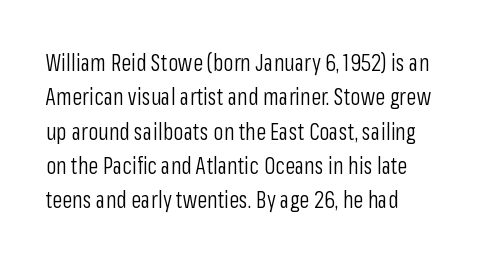
The image shows 23 px text type, upright; set normal line spacing (1.49x), normal letter spacing, not underlined.
